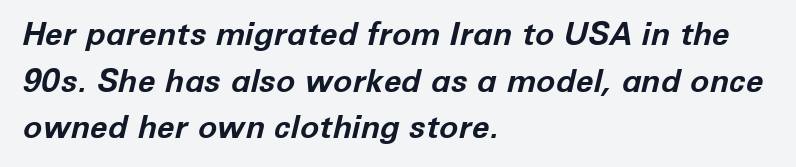
Look at the tracking — it's just the regular setting, nothing added. The rendering uses a moderate line-height, typical for paragraphs. The foot of each line stays bare and open. Short and long lines alike share a common starting point at left. Stroke thickness is high; the sample reads as a true bold. The face used here is proportionally spaced, like ordinary book or web type.
